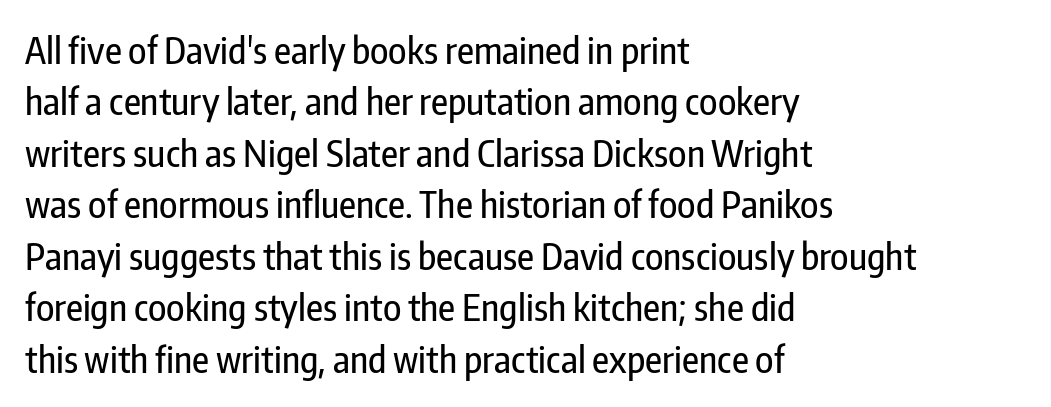
The image shows 37 px condensed sans-serif type, upright; set left-aligned, normal line spacing (1.39x), normal letter spacing, not underlined; low stroke contrast and a medium x-height.
